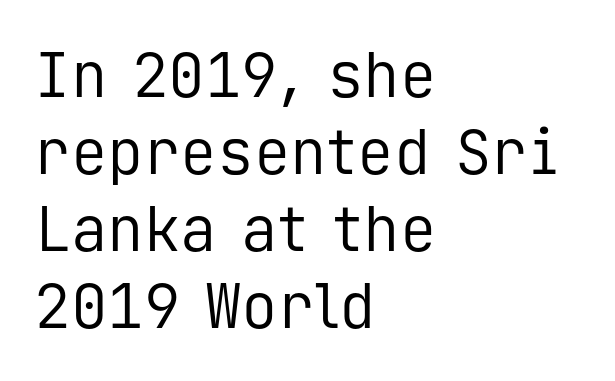
{"serif": "no", "italic": "no", "bold": "no", "weight": "regular", "width": "normal", "stroke_contrast": "low", "x_height": "medium", "monospaced": "yes", "underline": "no", "align": "left", "line_spacing": "normal", "line_spacing_ratio": 1.26, "letter_spacing": "normal", "letter_spacing_em": 0.0, "glyph_px": 61}
